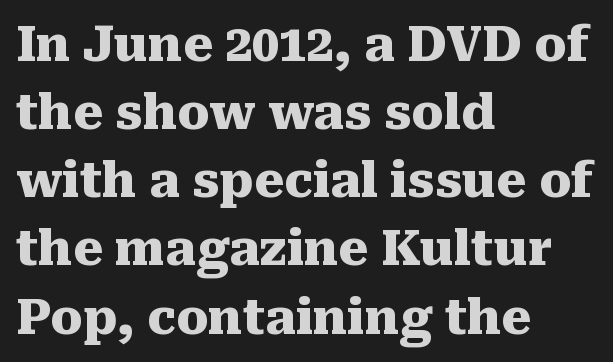
{"serif": "yes", "italic": "no", "bold": "yes", "weight": "heavy", "width": "normal", "stroke_contrast": "medium", "x_height": "medium", "monospaced": "no", "underline": "no", "align": "left", "line_spacing": "normal", "line_spacing_ratio": 1.42, "letter_spacing": "normal", "letter_spacing_em": 0.0, "glyph_px": 48}
